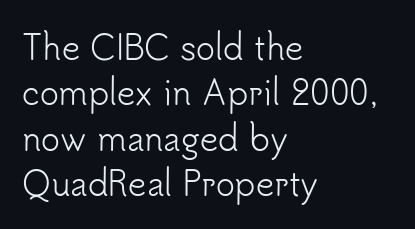
Here the designer chose a conventional face with non-uniform glyph widths. Stroke terminals: plain, sans-serif. Students, note that the glyphs here touch the page at normal intervals. Lines of text with bare space underneath. The space between consecutive lines is moderate. The strokes carry an ordinary text weight at most.
